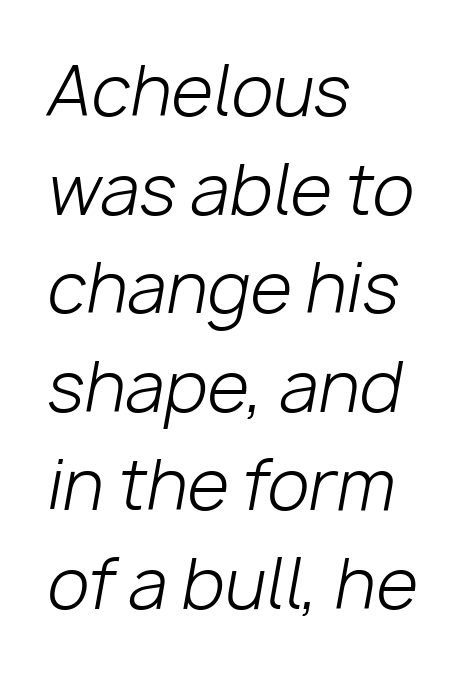
The image shows 68 px light type, italic (leaning right); set left-aligned, normal line spacing (1.45x), normal letter spacing, not underlined; low stroke contrast and a medium x-height.
